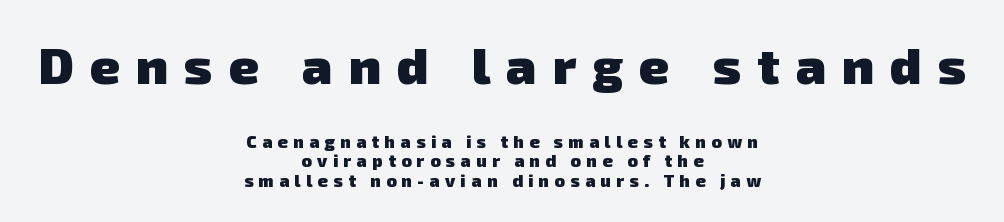
Q: Is the text bold? A: Yes.
Q: Is the typeface a serif or a sans-serif typeface? A: Sans-serif.
Q: Is the text underlined? A: No.
Q: How is the paragraph aligned? A: Centered.
Q: Is the spacing between letters normal or unusually wide? A: Unusually wide.
Q: Is the spacing between lines tight, normal or loose? A: Tight.
Q: Which block of text is set in a larger size, the first (top) or the second (bottom)? A: The first (top) one.
Q: Width (condensed, normal, or wide)? A: Normal.
Q: Stroke contrast? A: Low.
Q: x-height? A: Medium.
Q: Monospaced? A: No.
